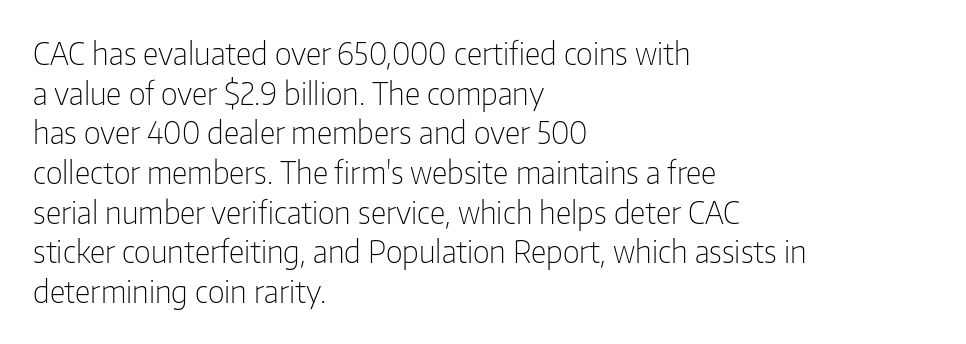
Q: Is the text bold? A: No.
Q: Is the text italic (slanted)? A: No, it is upright.
Q: Is the typeface a serif or a sans-serif typeface? A: Sans-serif.
Q: Is the text underlined? A: No.
Q: How is the paragraph aligned? A: Left-aligned.
Q: Is the spacing between letters normal or unusually wide? A: Normal.
Q: Is the spacing between lines tight, normal or loose? A: Normal.
Q: Width (condensed, normal, or wide)? A: Condensed.
Q: Stroke contrast? A: Low.
Q: x-height? A: Medium.
Q: Monospaced? A: No.
